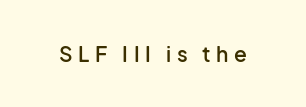
Q: Is the text bold? A: Semi-bold.
Q: Is the text italic (slanted)? A: No, it is upright.
Q: Is the text underlined? A: No.
Q: Is the spacing between letters normal or unusually wide? A: Unusually wide.
